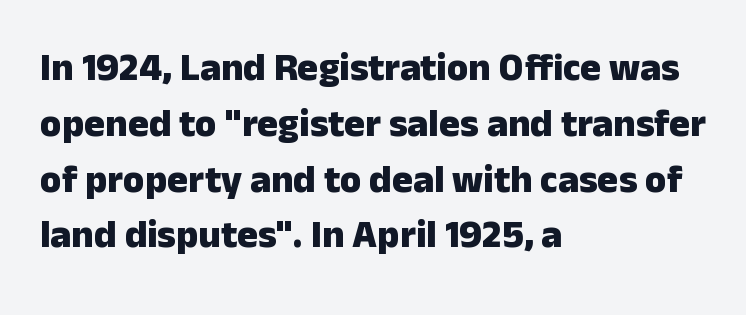
Strokes here are thick enough to call this a true bold. The baseline area is clear. You can tell from the bare stems that sans-serif type was used. The face used here is proportionally spaced, like ordinary book or web type. You could call the tracking neutral — neither tight nor loose. Is there much room between lines? A standard amount, neither cramped nor airy.
